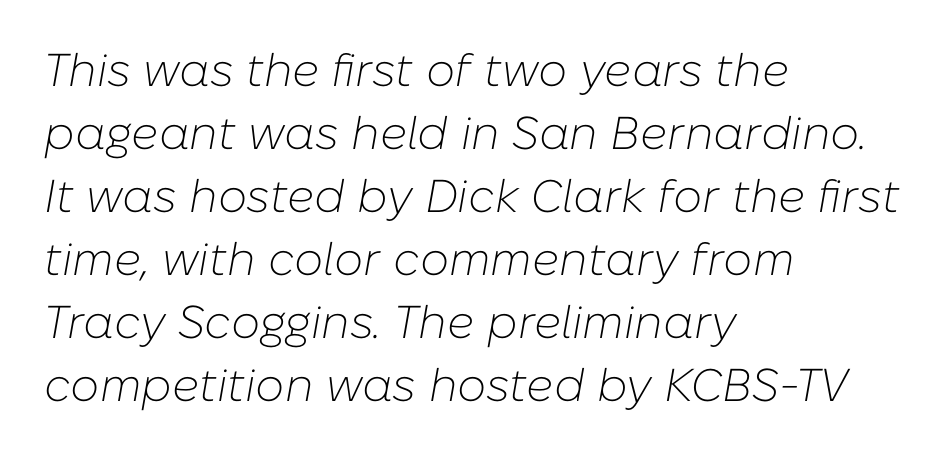
The image shows 46 px light type, italic (leaning right); set left-aligned, normal line spacing (1.37x), normal letter spacing, not underlined; low stroke contrast and a medium x-height.
